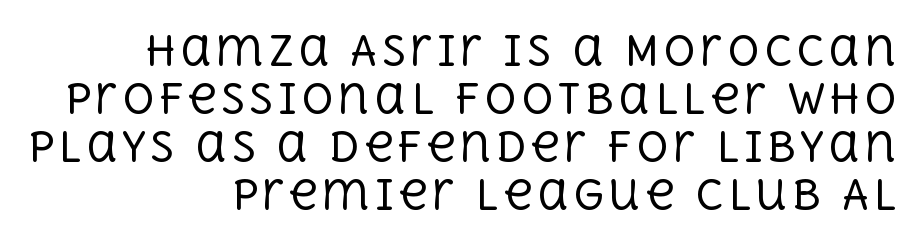
Q: Is the text bold? A: No.
Q: Is the text italic (slanted)? A: No, it is upright.
Q: Is the typeface a serif or a sans-serif typeface? A: Serif.
Q: Is the text underlined? A: No.
Q: How is the paragraph aligned? A: Right-aligned.
Q: Width (condensed, normal, or wide)? A: Normal.
Q: x-height? A: Large.
Q: Monospaced? A: No.
